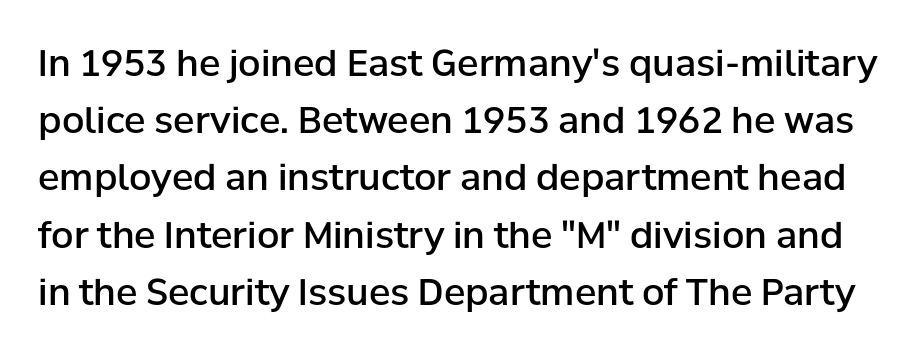
{"serif": "no", "italic": "no", "bold": "semi", "weight": "semibold", "width": "normal", "stroke_contrast": "low", "x_height": "medium", "monospaced": "no", "underline": "no", "line_spacing": "normal", "line_spacing_ratio": 1.59, "letter_spacing": "normal", "letter_spacing_em": 0.0, "glyph_px": 36}
